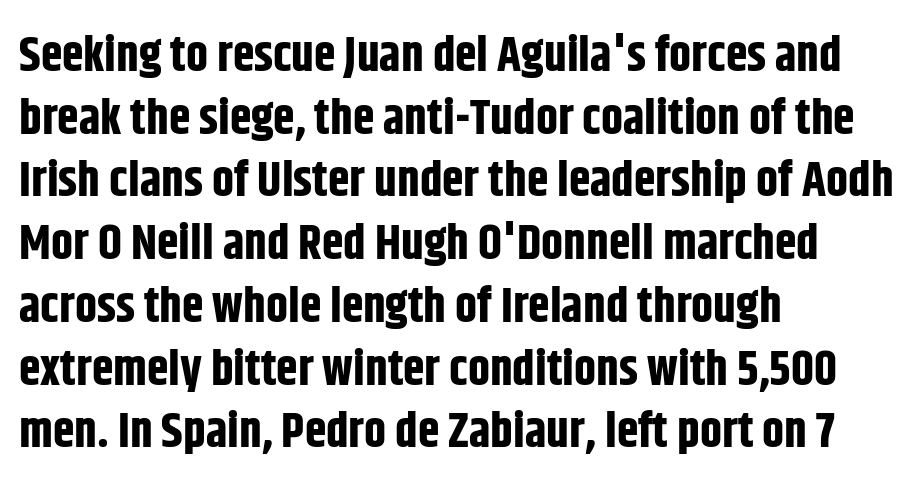
Q: Is the text bold? A: Yes.
Q: Is the text italic (slanted)? A: No, it is upright.
Q: Is the typeface a serif or a sans-serif typeface? A: Sans-serif.
Q: Is the text underlined? A: No.
Q: How is the paragraph aligned? A: Left-aligned.
Q: Is the spacing between letters normal or unusually wide? A: Normal.
Q: Is the spacing between lines tight, normal or loose? A: Normal.
Q: Width (condensed, normal, or wide)? A: Condensed.
Q: Stroke contrast? A: Low.
Q: x-height? A: Large.
Q: Monospaced? A: No.
